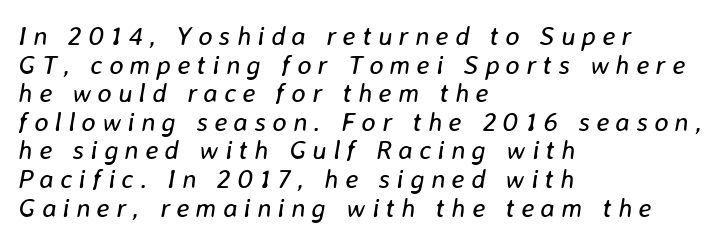
Letters rest on an invisible, unmarked baseline. Short and long lines alike share a common starting point at left. Honestly, the rows look squashed on top of each other. In terms of letterspacing, this is a distinctly airy, spread setting. Quick note: italic.
